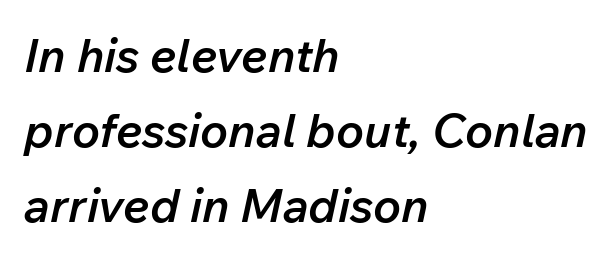
The image shows 47 px semibold type, italic (leaning right); set left-aligned, normal line spacing (1.6x), normal letter spacing, not underlined; low stroke contrast and a medium x-height.
